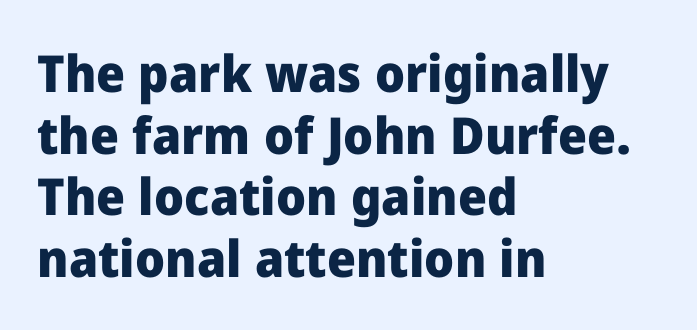
{"serif": "no", "italic": "no", "bold": "yes", "weight": "heavy", "width": "normal", "stroke_contrast": "low", "x_height": "medium", "monospaced": "no", "underline": "no", "align": "left", "line_spacing_ratio": 1.21, "letter_spacing": "normal", "letter_spacing_em": 0.0, "glyph_px": 51}
